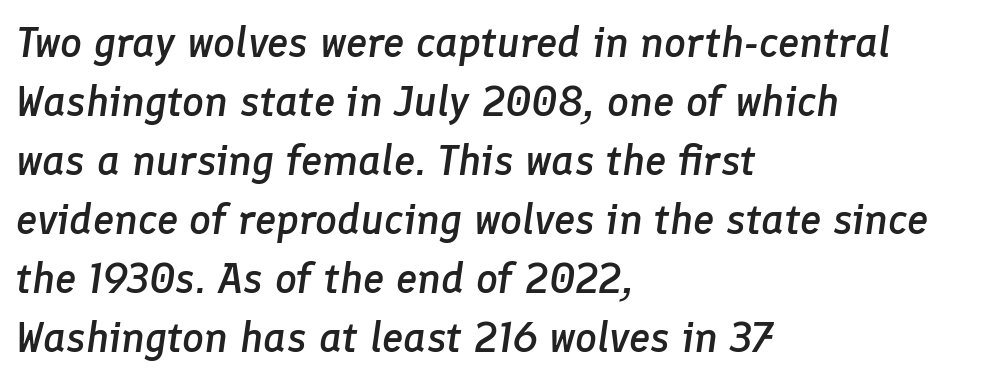
Style check: oblique. Every letter is mildly thick-stroked: semibold rather than bold. Is this a fixed-width face? No — the glyphs have proportional, varying widths. Is the letter spacing exaggerated? No — it looks like the ordinary default.
